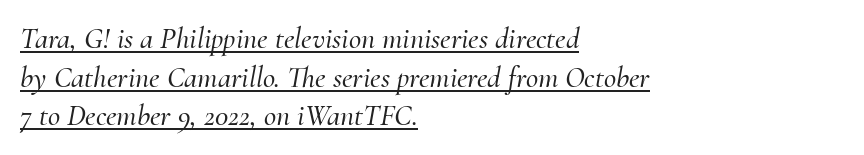
The image shows 30 px serif type, italic (leaning right); set left-aligned, normal line spacing (1.29x), normal letter spacing, underlined; medium stroke contrast and a small x-height.
